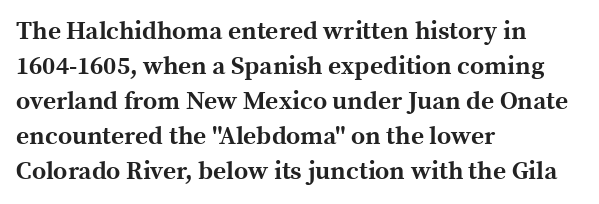
The image shows 25 px bold type, upright; set left-aligned, normal line spacing (1.4x), normal letter spacing, not underlined.
